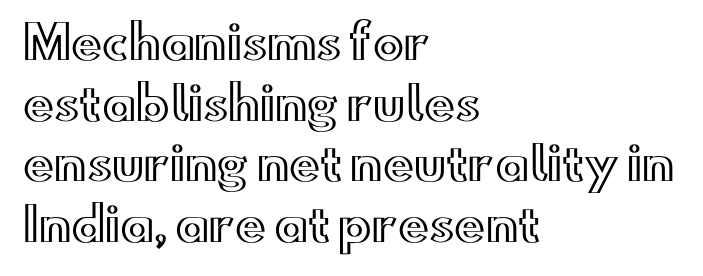
Words appear dense and cohesive because spacing is normal. The compositor pushed each line to the left boundary. Here the designer chose a conventional face with non-uniform glyph widths. Vertically, the passage feels balanced, rows spaced as you'd expect.
